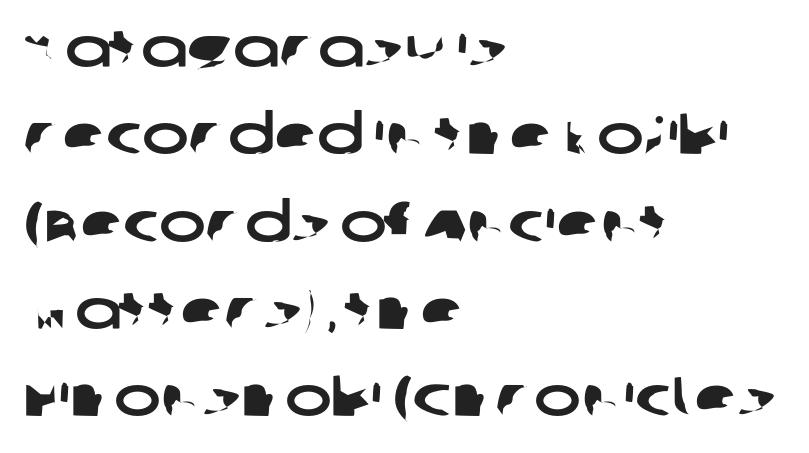
{"serif": "no", "width": "wide", "stroke_contrast": "low", "x_height": "large", "monospaced": "no", "underline": "no", "align": "left", "line_spacing": "normal", "line_spacing_ratio": 1.56, "letter_spacing": "normal", "letter_spacing_em": 0.0, "glyph_px": 56}
